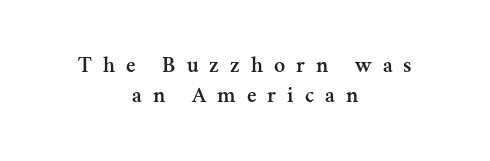
Words appear elongated and porous because spacing is wide. The type sits square on the baseline with zero lean. Centered paragraph, ragged on both sides. Evenly set lines give the paragraph a standard silhouette. Beneath every word, the page is bare.
